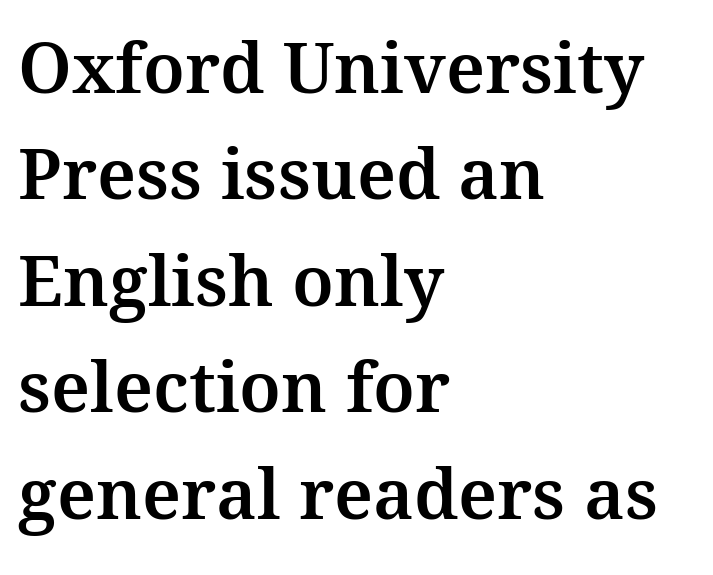
The image shows 70 px serif type, upright; set left-aligned, normal line spacing (1.52x), normal letter spacing, not underlined; medium stroke contrast and a medium x-height.
